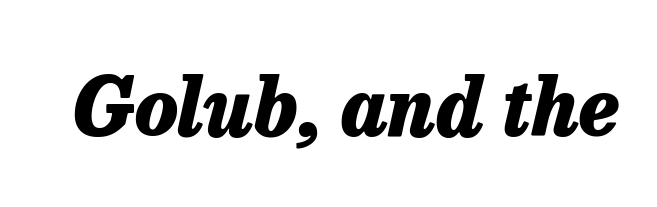
The image shows 79 px heavy type, italic (leaning right); set normal letter spacing, not underlined; low stroke contrast and a medium x-height.
